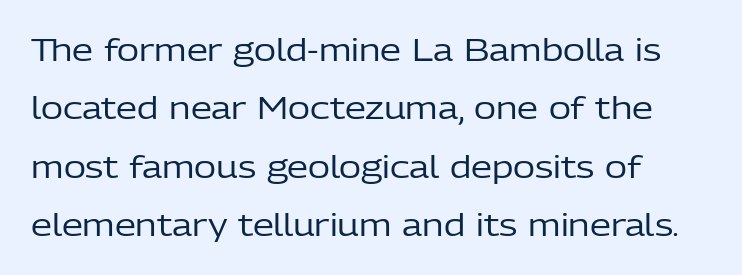
Descenders hang freely into open space. Reading down the block, your eye returns to a fixed left position each line. These lines are composed in type without serifs. Leading: increased. Character widths vary here, with narrow letters taking less room than wide ones. Nobody touched the tracking dial on this one.
